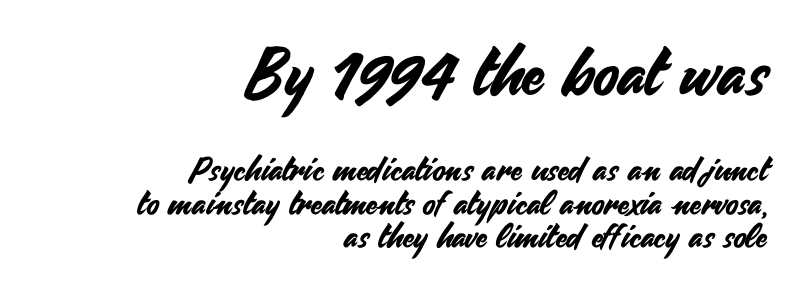
Bare-footed words on every line. Varying glyph widths throughout — classic text-font behaviour. The rendering uses a small line-height, squeezing the rows. Visually the block forms a straight wall on the right and a jagged coastline on the left. Classification — sans serif.
